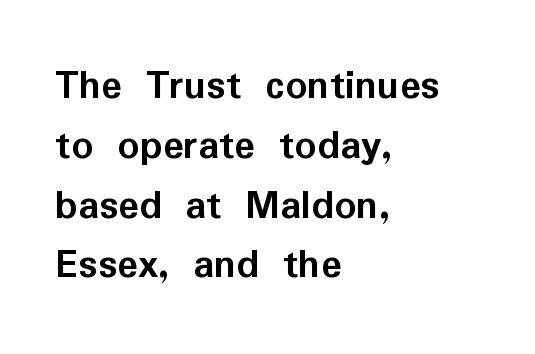
Q: Is the text bold? A: Yes.
Q: Is the text italic (slanted)? A: No, it is upright.
Q: Is the typeface a serif or a sans-serif typeface? A: Sans-serif.
Q: Is the text underlined? A: No.
Q: How is the paragraph aligned? A: Left-aligned.
Q: Is the spacing between letters normal or unusually wide? A: Normal.
Q: Is the spacing between lines tight, normal or loose? A: Normal.
Q: Width (condensed, normal, or wide)? A: Normal.
Q: Stroke contrast? A: Low.
Q: x-height? A: Medium.
Q: Monospaced? A: No.
